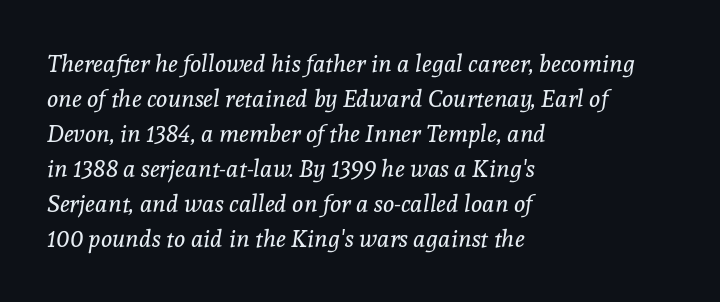
The image shows 24 px text type, italic (leaning right); set left-aligned, normal line spacing (1.46x), normal letter spacing, not underlined.
